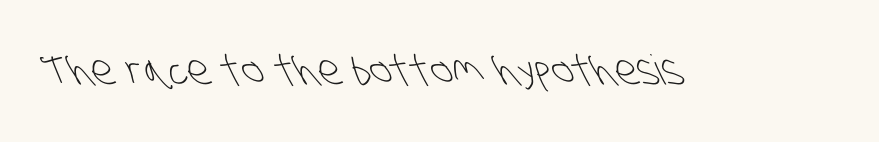
Q: Is the text bold? A: No.
Q: Is the typeface a serif or a sans-serif typeface? A: Sans-serif.
Q: Is the text underlined? A: No.
Q: Is the spacing between letters normal or unusually wide? A: Normal.
Q: Width (condensed, normal, or wide)? A: Condensed.
Q: Stroke contrast? A: Low.
Q: x-height? A: Large.
Q: Monospaced? A: No.
